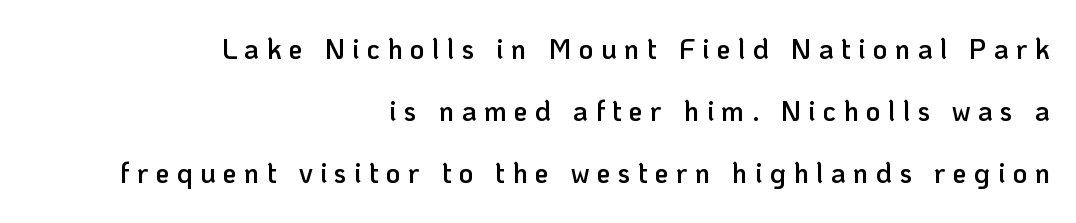
Characters remain perfectly vertical along every line. The tracking reads as deliberately expanded to a designer's eye. How heavy is the stroke? Medium-heavy — a semibold, shy of bold. Each letter keeps its own natural width here, so spacing adapts to shape.
